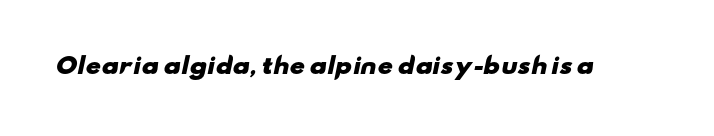
Q: Is the text bold? A: Yes.
Q: Is the text underlined? A: No.
Q: Is the spacing between letters normal or unusually wide? A: Normal.
